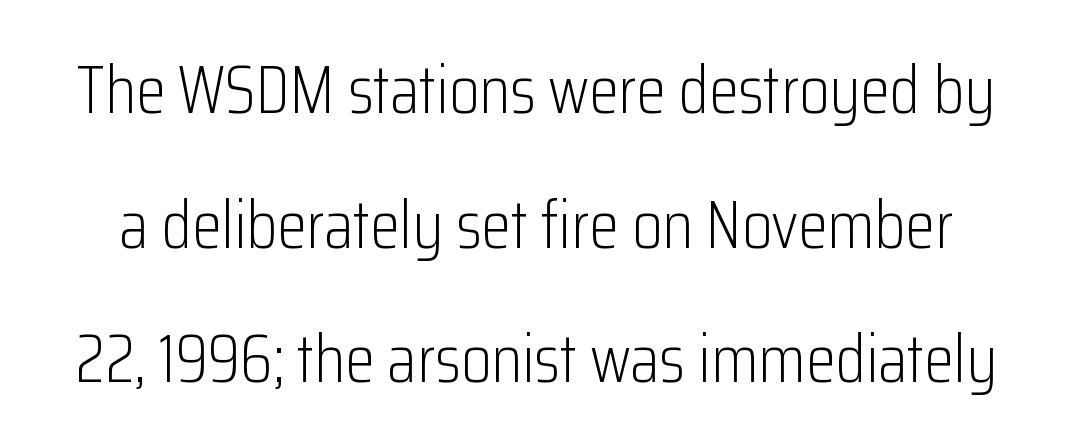
Vertically, the passage feels expansive, rows floating well apart. Posture: upright roman. The horizontal fit of the characters is conventional and even. You could not count columns in this text — the font is proportionally spaced.
